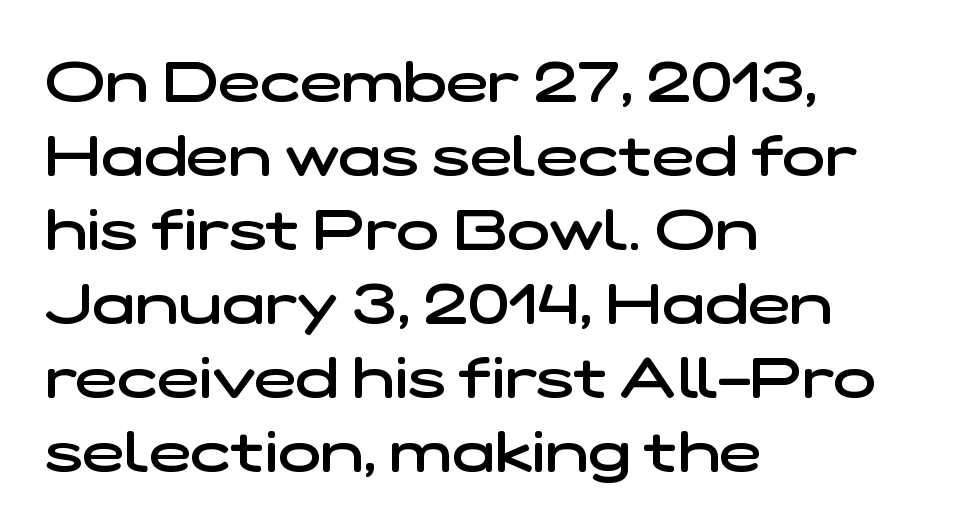
The rendering uses a semibold face; strokes are thickened but not to full bold. Interline gaps are of average width in this sample. The passage shown is typed in a proportional face where columns would drift. This rendering leaves character spacing at its baseline value.
